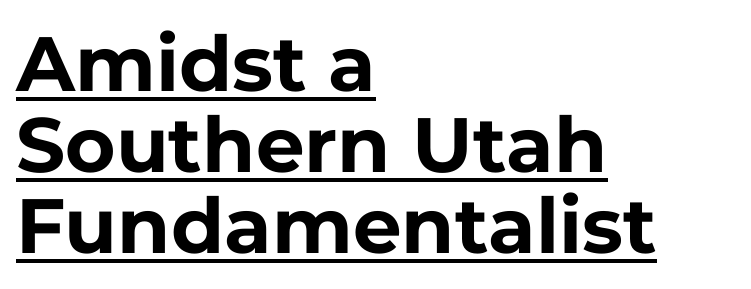
The image shows 77 px bold sans-serif type, upright; set left-aligned, tight line spacing (1.05x), normal letter spacing, underlined; low stroke contrast and a medium x-height.
